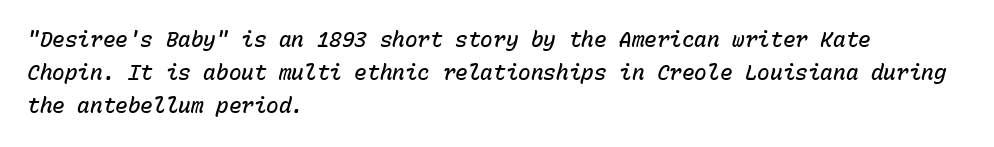
{"italic": "yes", "lean": "right", "slant_degrees": 15, "bold": "semi", "underline": "no", "align": "left", "line_spacing": "normal", "line_spacing_ratio": 1.58, "letter_spacing": "normal", "letter_spacing_em": 0.0, "glyph_px": 21}
